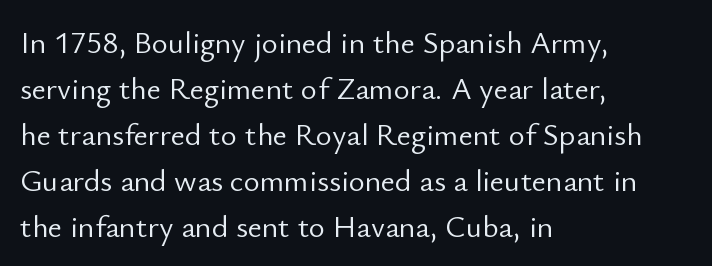
Q: Is the text bold? A: No.
Q: Is the text italic (slanted)? A: No, it is upright.
Q: Is the typeface a serif or a sans-serif typeface? A: Sans-serif.
Q: Is the text underlined? A: No.
Q: How is the paragraph aligned? A: Left-aligned.
Q: Is the spacing between letters normal or unusually wide? A: Normal.
Q: Is the spacing between lines tight, normal or loose? A: Normal.
Q: Width (condensed, normal, or wide)? A: Normal.
Q: Stroke contrast? A: Low.
Q: x-height? A: Small.
Q: Monospaced? A: No.
